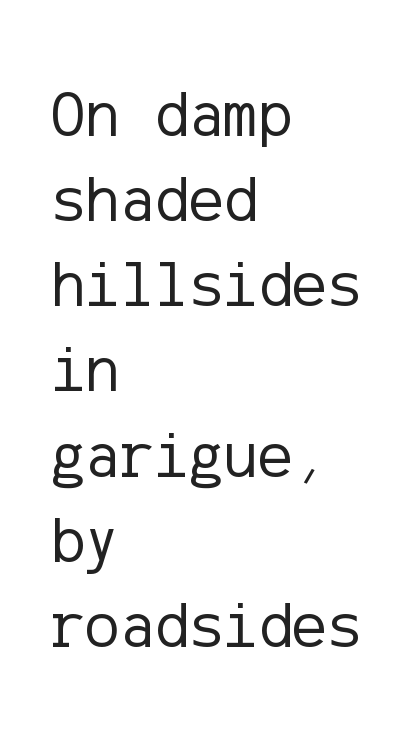
{"serif": "no", "italic": "no", "bold": "no", "weight": "regular", "width": "normal", "stroke_contrast": "low", "x_height": "medium", "underline": "no", "align": "left", "line_spacing": "normal", "line_spacing_ratio": 1.31, "letter_spacing": "normal", "letter_spacing_em": 0.0, "glyph_px": 65}
